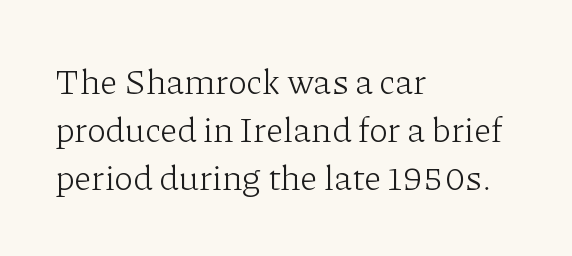
The image shows 35 px light serif type, upright; set left-aligned, normal line spacing (1.37x), normal letter spacing, not underlined; low stroke contrast and a medium x-height.
